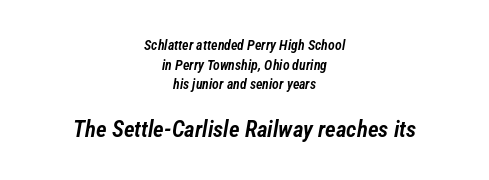
{"italic": "yes", "lean": "right", "slant_degrees": 12, "bold": "semi", "underline": "no", "align": "center", "line_spacing": "normal", "line_spacing_ratio": 1.41, "letter_spacing": "normal", "letter_spacing_em": 0.0, "larger_block": "second", "size_ratio": 1.64, "glyph_px": 23}
